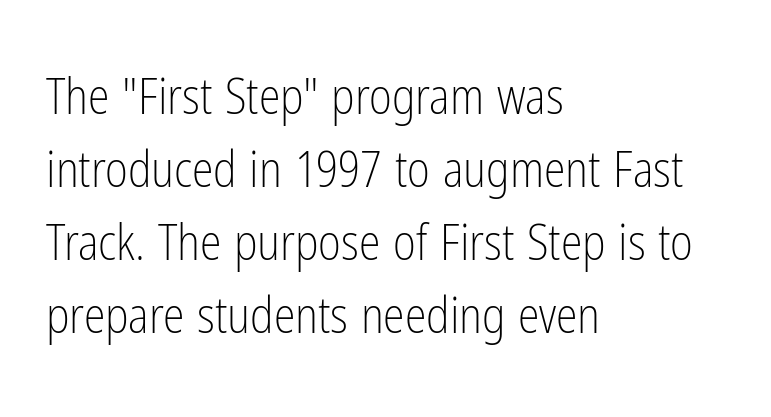
Classification — sans serif. Visually the block forms a straight wall on the left and a jagged coastline on the right. You could call the tracking neutral — neither tight nor loose. The strokes are not fattened; the text isn't bold. This rendering features lettering with no underline.
